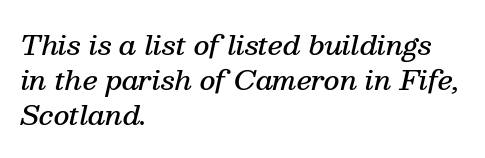
Is the type slanted? Yes — the strokes lean at a clear angle. Lines of text with bare space underneath. The line texture is even and compact thanks to regular tracking. This block has exactly the height ordinary leading produces. Summary of weight: moderately heavy, a semibold. Notice how the passage keeps a crisp vertical edge on the left only.
